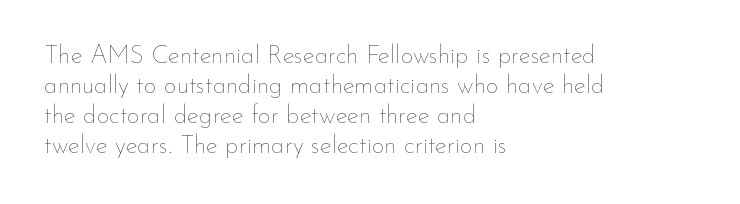
The image shows 25 px text type, upright; set left-aligned, line spacing 1.2x, normal letter spacing, not underlined.
